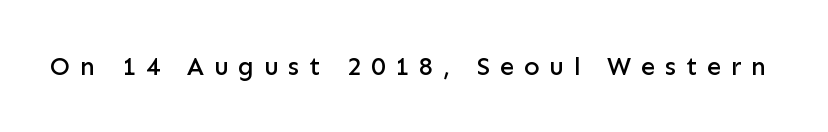
{"italic": "no", "underline": "no", "letter_spacing": "wide", "letter_spacing_em": 0.37, "glyph_px": 26}
